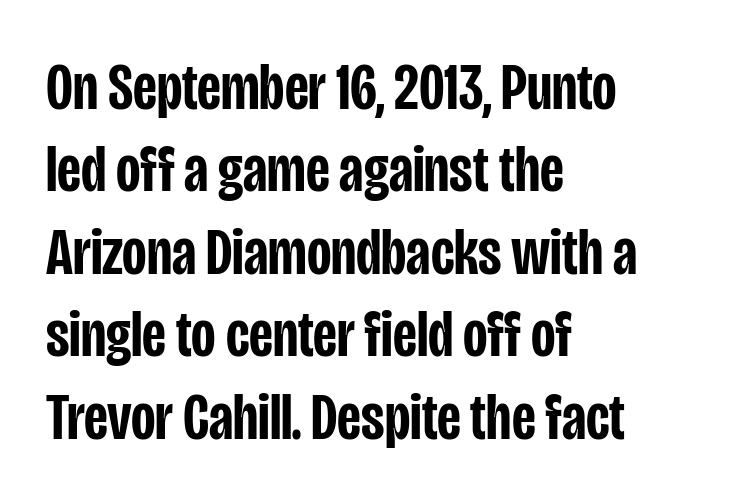
{"serif": "no", "italic": "no", "bold": "semi", "weight": "semibold", "width": "condensed", "stroke_contrast": "low", "x_height": "large", "monospaced": "no", "underline": "no", "align": "left", "line_spacing_ratio": 1.23, "letter_spacing": "normal", "letter_spacing_em": 0.0, "glyph_px": 67}
